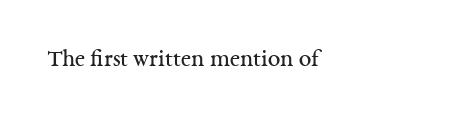
{"italic": "no", "bold": "no", "underline": "no", "letter_spacing": "normal", "letter_spacing_em": 0.0, "glyph_px": 25}
